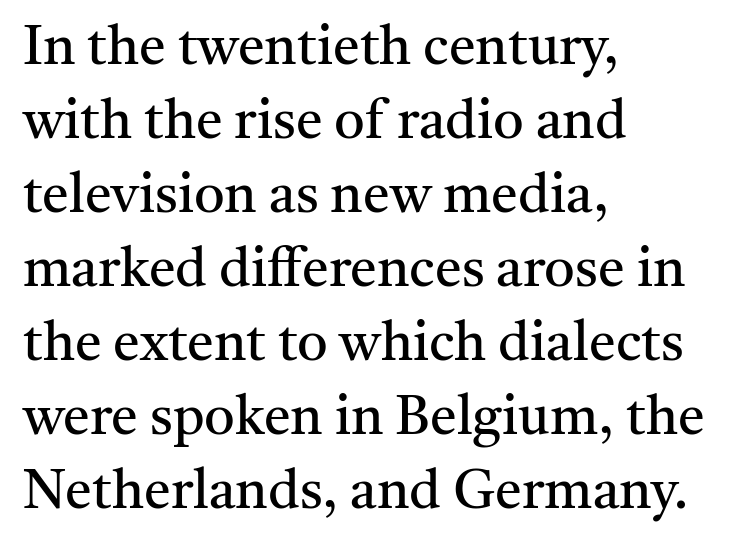
Q: Is the text bold? A: No.
Q: Is the text italic (slanted)? A: No, it is upright.
Q: Is the typeface a serif or a sans-serif typeface? A: Serif.
Q: Is the text underlined? A: No.
Q: How is the paragraph aligned? A: Left-aligned.
Q: Is the spacing between letters normal or unusually wide? A: Normal.
Q: Is the spacing between lines tight, normal or loose? A: Normal.
Q: Width (condensed, normal, or wide)? A: Normal.
Q: Stroke contrast? A: Medium.
Q: x-height? A: Medium.
Q: Monospaced? A: No.
